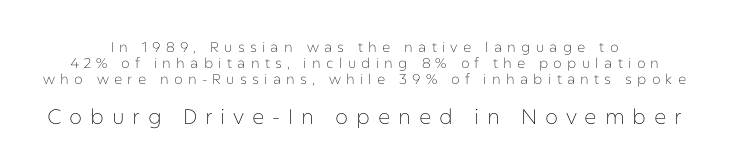
{"italic": "no", "bold": "no", "underline": "no", "align": "center", "line_spacing": "tight", "line_spacing_ratio": 1.14, "letter_spacing": "wide", "letter_spacing_em": 0.37, "larger_block": "second", "size_ratio": 1.5, "glyph_px": 21}
